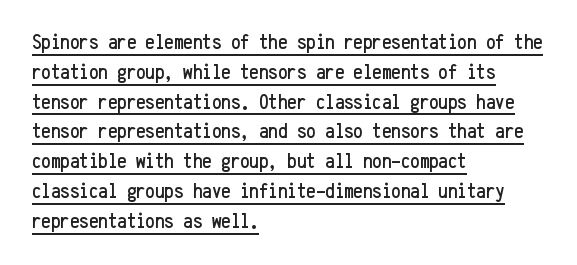
The image shows 21 px text type, upright; set left-aligned, normal line spacing (1.42x), normal letter spacing, underlined.
